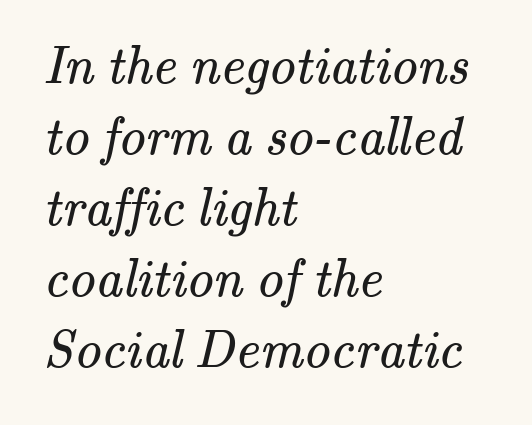
Interline gaps are of average width in this sample. You can tell from the footed stems that serif type was used. Is the stroke heavy? The answer is a plain regular-or-lighter. Spacing between characters is what you'd get straight out of the box.
